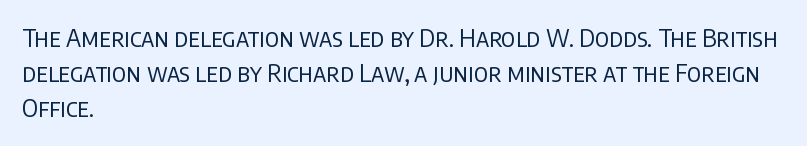
No word sits above an underline. This is the regular roman posture of the typeface. The lines in this sample share a left origin and differ only in where they stop. Successive baselines arrive at the customary interval.
